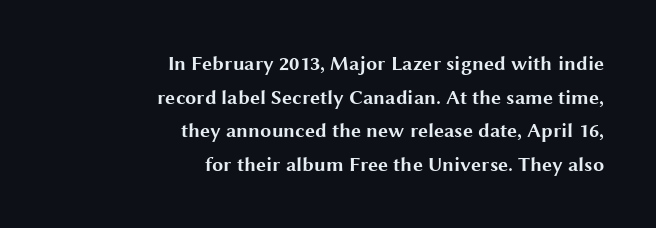
{"italic": "no", "bold": "yes", "underline": "no", "align": "right", "line_spacing": "normal", "line_spacing_ratio": 1.68, "letter_spacing": "normal", "letter_spacing_em": 0.0, "glyph_px": 20}
